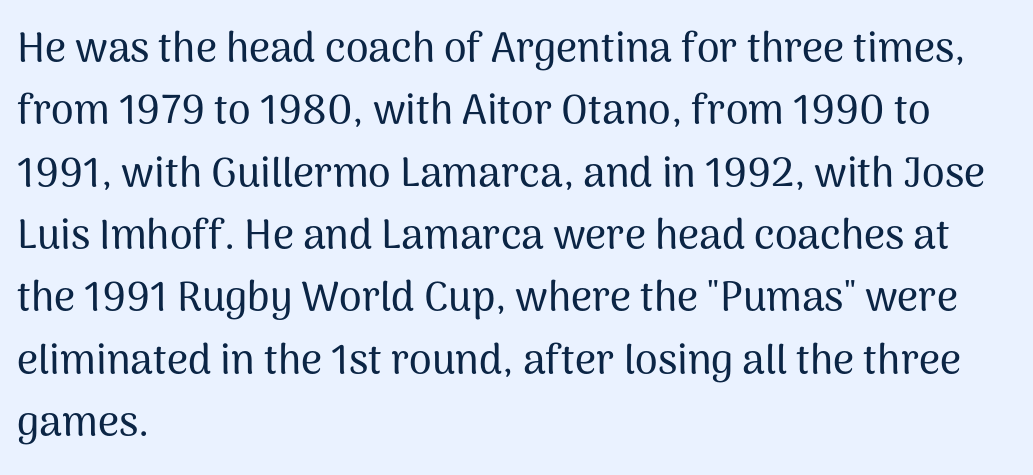
{"serif": "no", "italic": "no", "width": "normal", "stroke_contrast": "medium", "x_height": "medium", "monospaced": "no", "underline": "no", "align": "left", "line_spacing": "normal", "line_spacing_ratio": 1.52, "letter_spacing": "normal", "letter_spacing_em": 0.0, "glyph_px": 41}
